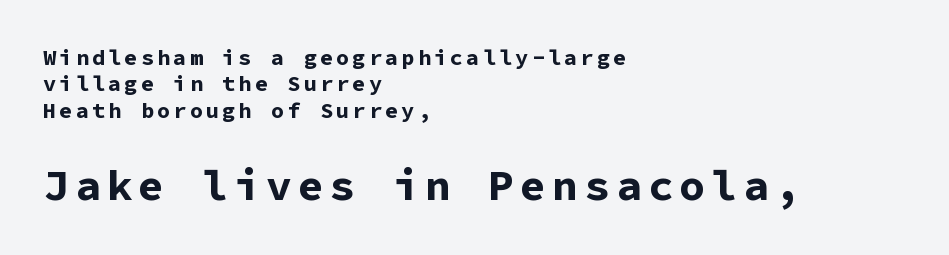
{"serif": "no", "italic": "no", "bold": "yes", "weight": "bold", "width": "normal", "stroke_contrast": "low", "x_height": "medium", "monospaced": "yes", "underline": "no", "align": "left", "line_spacing_ratio": 1.2, "larger_block": "second", "size_ratio": 1.95, "glyph_px": 43}
